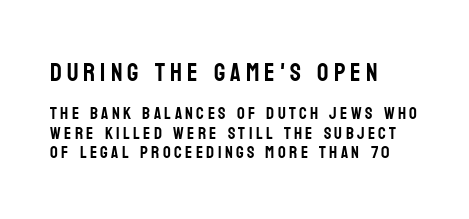
Q: Is the text italic (slanted)? A: No, it is upright.
Q: Is the text underlined? A: No.
Q: How is the paragraph aligned? A: Left-aligned.
Q: Is the spacing between letters normal or unusually wide? A: Unusually wide.
Q: Is the spacing between lines tight, normal or loose? A: Tight.
Q: Which block of text is set in a larger size, the first (top) or the second (bottom)? A: The first (top) one.
